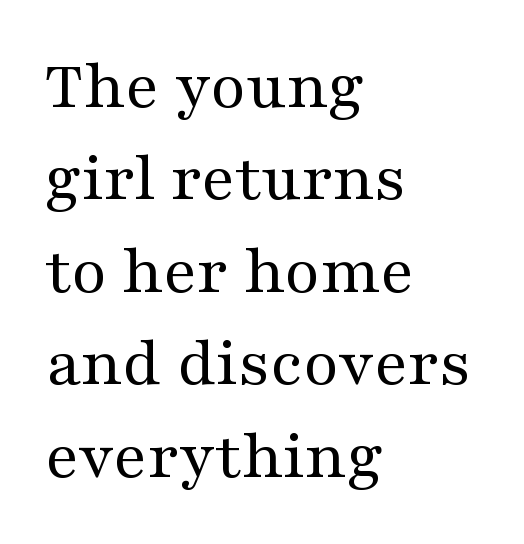
The image shows 69 px regular-weight, wide serif type, upright; set left-aligned, normal line spacing (1.34x), normal letter spacing, not underlined; medium stroke contrast and a medium x-height.
